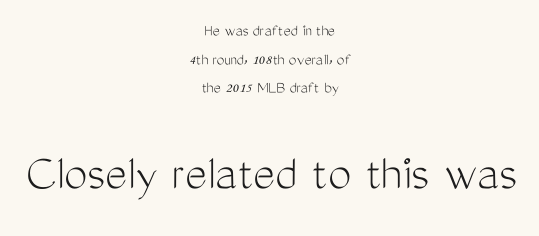
Q: Is the text bold? A: No.
Q: Is the text italic (slanted)? A: No, it is upright.
Q: Is the typeface a serif or a sans-serif typeface? A: Sans-serif.
Q: Is the text underlined? A: No.
Q: How is the paragraph aligned? A: Centered.
Q: Is the spacing between letters normal or unusually wide? A: Normal.
Q: Is the spacing between lines tight, normal or loose? A: Normal.
Q: Which block of text is set in a larger size, the first (top) or the second (bottom)? A: The second (bottom) one.
Q: Width (condensed, normal, or wide)? A: Condensed.
Q: Stroke contrast? A: Medium.
Q: x-height? A: Medium.
Q: Monospaced? A: No.
